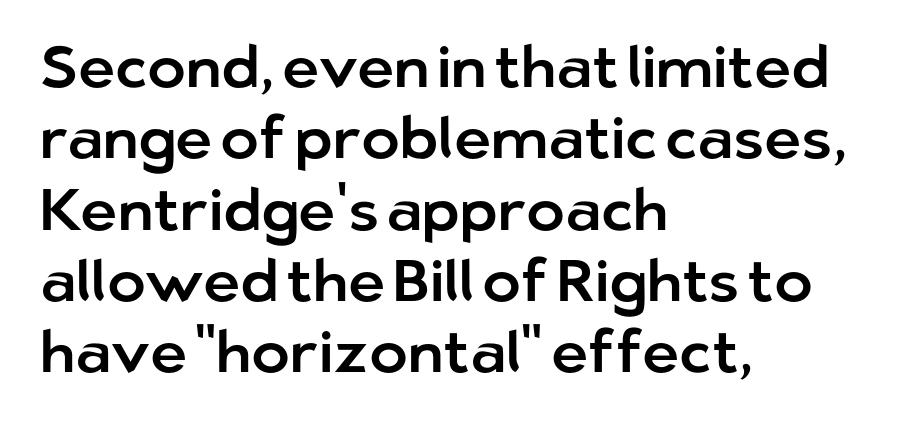
Q: Is the text italic (slanted)? A: No, it is upright.
Q: Is the typeface a serif or a sans-serif typeface? A: Sans-serif.
Q: Is the text underlined? A: No.
Q: How is the paragraph aligned? A: Left-aligned.
Q: Is the spacing between letters normal or unusually wide? A: Normal.
Q: Width (condensed, normal, or wide)? A: Normal.
Q: Stroke contrast? A: Low.
Q: x-height? A: Medium.
Q: Monospaced? A: No.
